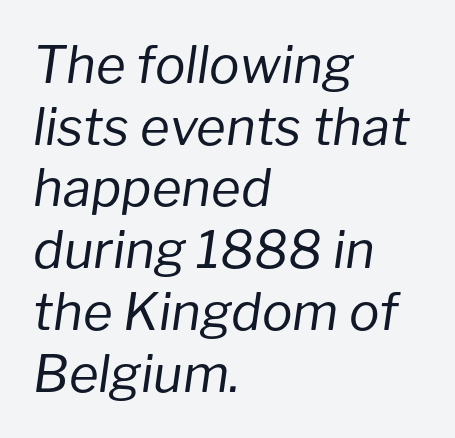
The image shows 51 px regular-weight type, italic (leaning right); set left-aligned, line spacing 1.21x, normal letter spacing, not underlined; low stroke contrast and a medium x-height.
